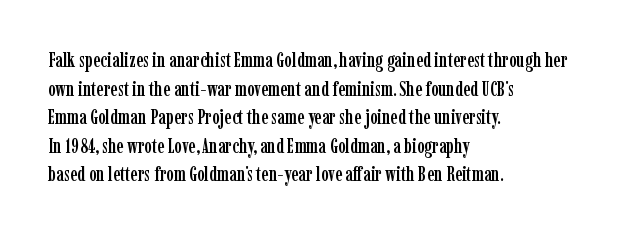
{"italic": "no", "underline": "no", "align": "left", "line_spacing": "normal", "line_spacing_ratio": 1.43, "letter_spacing": "normal", "letter_spacing_em": 0.0, "glyph_px": 20}
